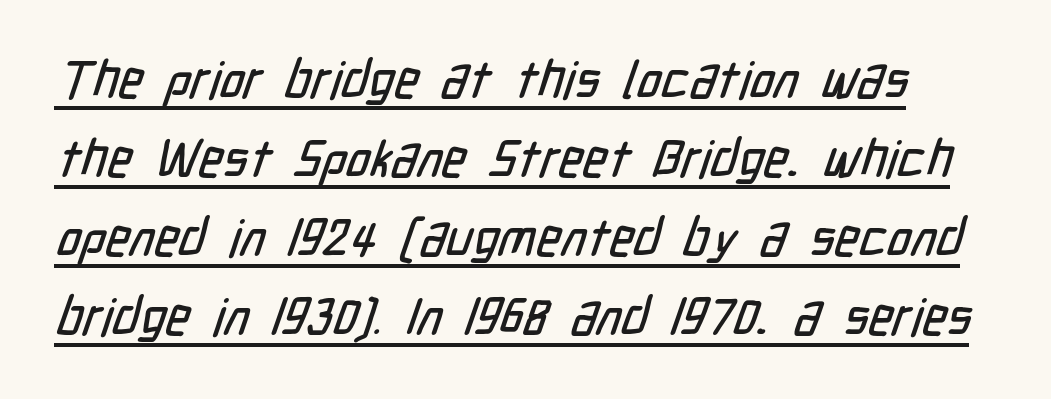
The image shows 52 px condensed sans-serif type; set normal line spacing (1.52x), normal letter spacing, underlined; low stroke contrast and a medium x-height.
